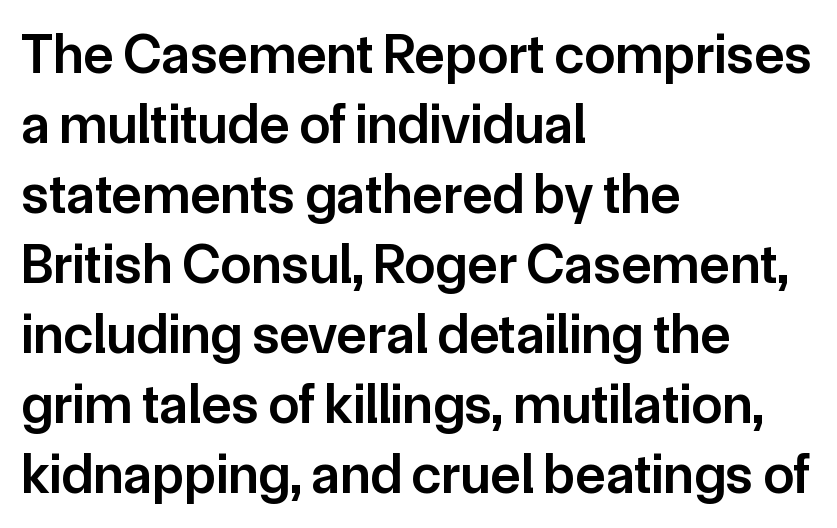
Compared with typical body copy, the letter spacing here is the same. Visually the block forms a straight wall on the left and a jagged coastline on the right. The letters carry no serifs — their stems end cleanly without finishing strokes. The passage shown is semibold, sitting just below true bold. Beneath every word, the page is bare.
